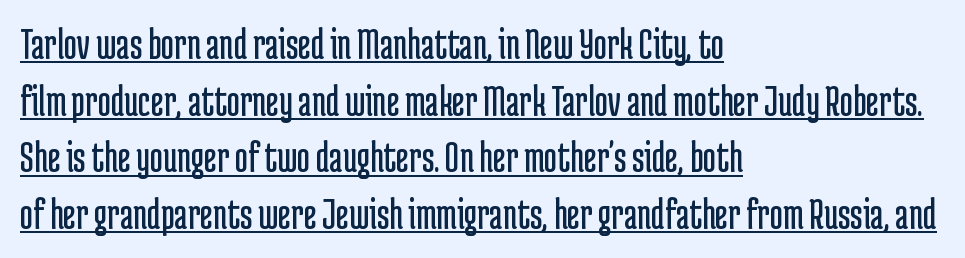
{"serif": "no", "italic": "no", "bold": "no", "weight": "regular", "width": "condensed", "stroke_contrast": "low", "x_height": "medium", "monospaced": "no", "underline": "yes", "align": "left", "line_spacing": "normal", "line_spacing_ratio": 1.26, "letter_spacing": "normal", "letter_spacing_em": 0.0, "glyph_px": 45}
